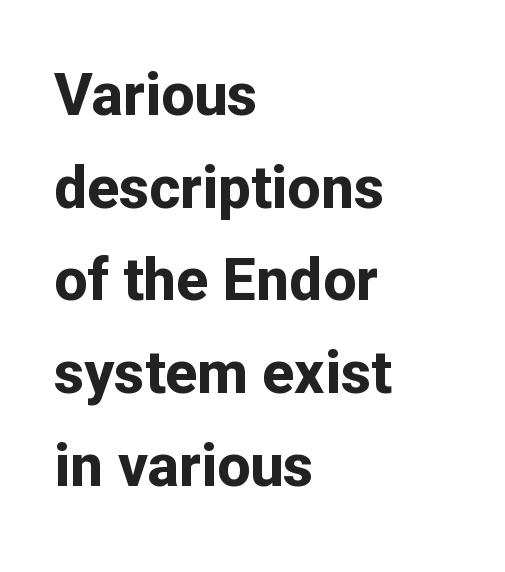
{"serif": "no", "italic": "no", "bold": "yes", "weight": "bold", "width": "normal", "stroke_contrast": "low", "x_height": "medium", "monospaced": "no", "underline": "no", "align": "left", "line_spacing": "normal", "line_spacing_ratio": 1.57, "letter_spacing": "normal", "letter_spacing_em": 0.0, "glyph_px": 59}
